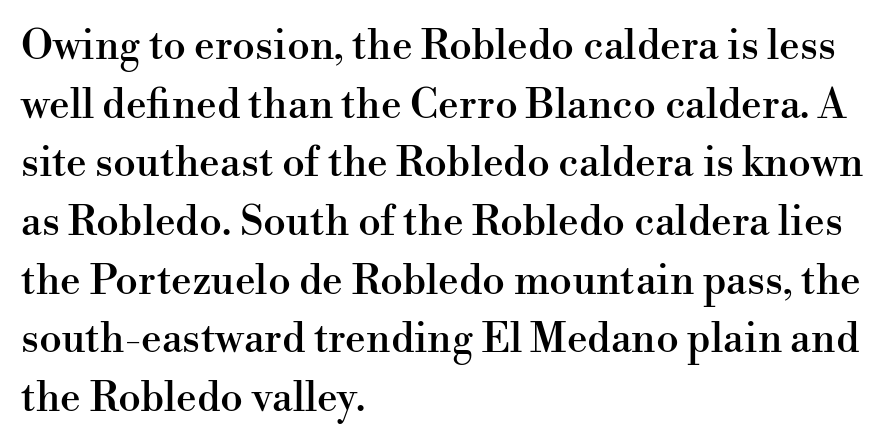
The image shows 41 px serif type, upright; set left-aligned, normal line spacing (1.43x), normal letter spacing, not underlined; high stroke contrast and a small x-height.
